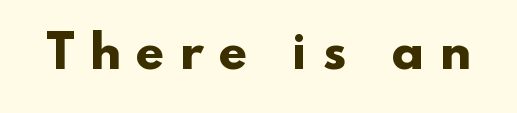
The image shows 46 px heavy sans-serif type; set unusually wide letter spacing (+0.35 em), not underlined; low stroke contrast and a small x-height.
